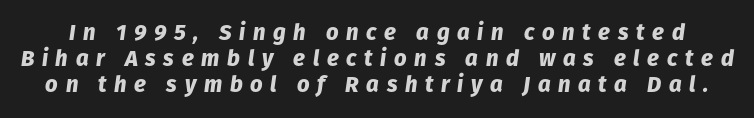
The image shows 22 px bold type, italic (leaning right); set line spacing 1.19x, unusually wide letter spacing (+0.35 em), not underlined.
